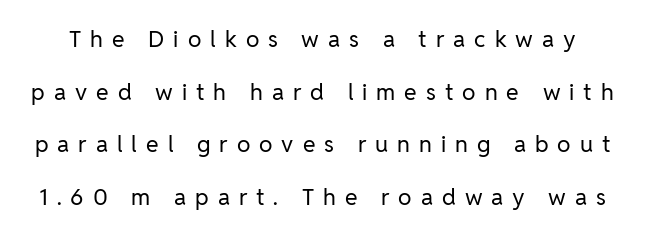
Q: Is the text bold? A: No.
Q: Is the text italic (slanted)? A: No, it is upright.
Q: Is the text underlined? A: No.
Q: Is the spacing between letters normal or unusually wide? A: Unusually wide.
Q: Is the spacing between lines tight, normal or loose? A: Loose.
